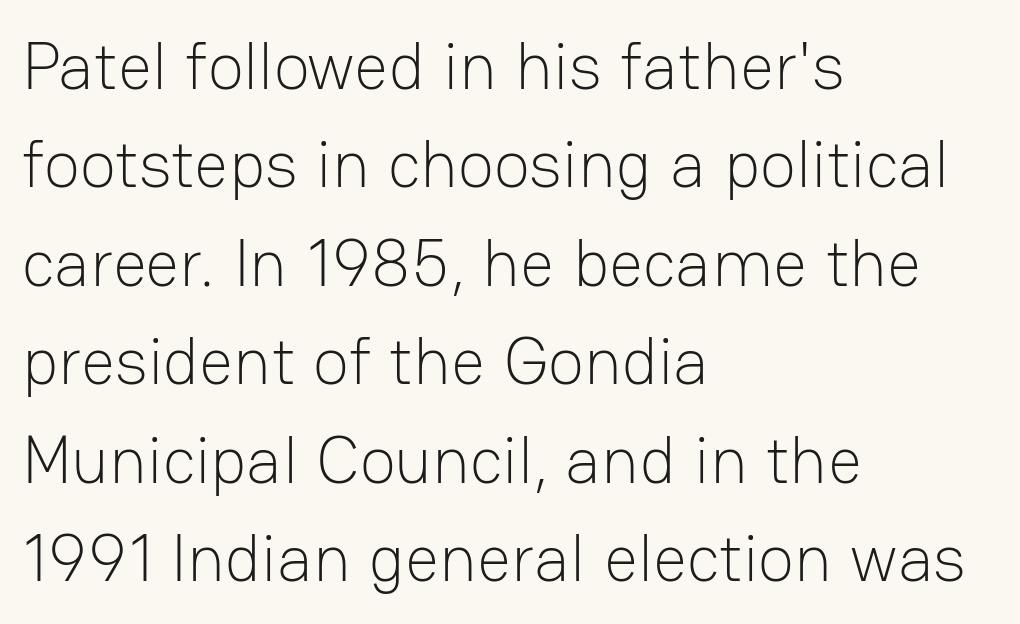
I'd call this a sans setting — the letters go barefoot. Note the varied advance widths — an 'i' is clearly narrower than an 'm'. Students, observe: this is what conventionally led text looks like. Quick note: underline off.
